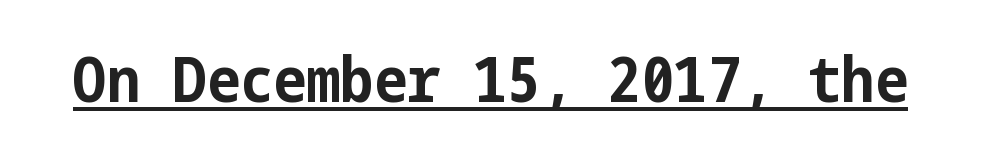
{"serif": "no", "italic": "no", "bold": "yes", "weight": "bold", "width": "condensed", "stroke_contrast": "low", "x_height": "medium", "underline": "yes", "letter_spacing": "normal", "letter_spacing_em": 0.0, "glyph_px": 63}
